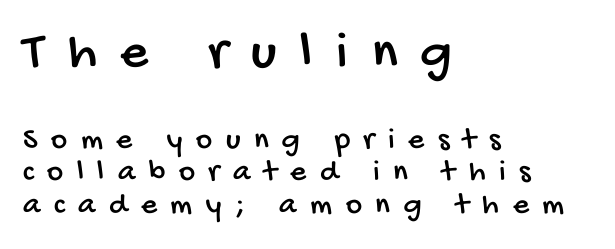
The image shows 54 px condensed sans-serif type; set left-aligned, tight line spacing (1.05x), unusually wide letter spacing (+0.44 em), not underlined; the first (top) block is 1.74x larger; low stroke contrast and a large x-height.
